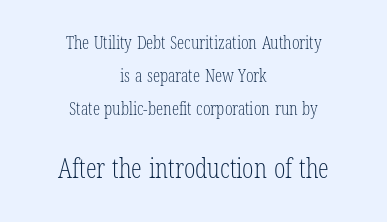
Each stroke keeps to a modest, everyday thickness or less. Visually, the bottom section dominates because its glyphs are scaled up. A centered setting, common on invitations and titles, is used for this passage. Just letters on the line, the space beneath them empty. Tracking here is standard; glyphs follow each other at the usual distance.
